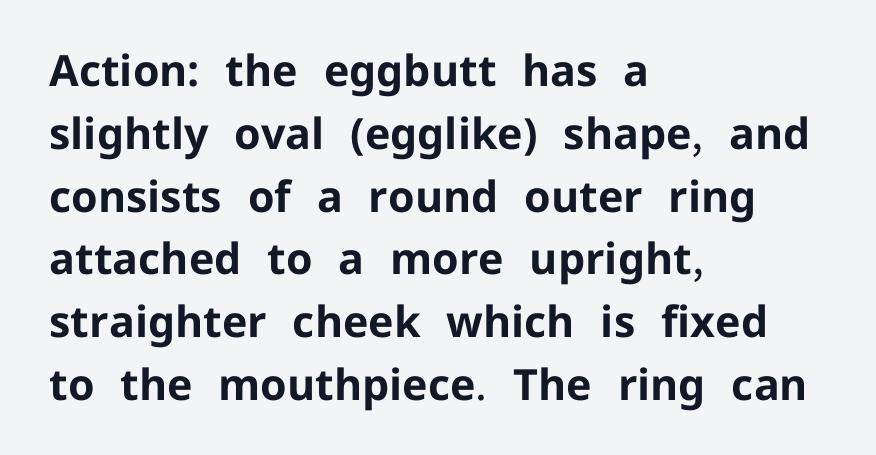
{"serif": "no", "italic": "no", "bold": "yes", "weight": "bold", "width": "normal", "stroke_contrast": "low", "x_height": "medium", "monospaced": "no", "underline": "no", "align": "left", "line_spacing": "normal", "line_spacing_ratio": 1.46, "letter_spacing": "normal", "letter_spacing_em": 0.0, "glyph_px": 43}
